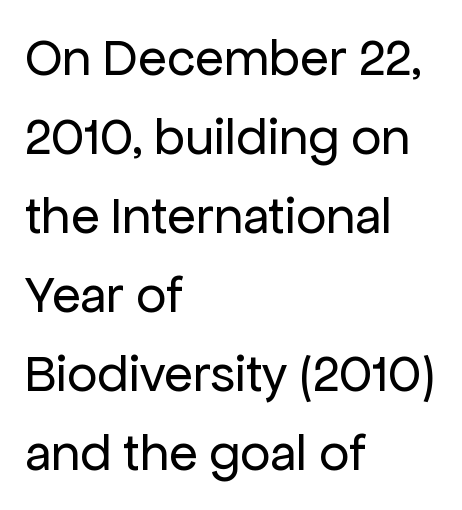
Italic: no, the glyphs are upright roman. A normal amount of white space separates one row of letters from the next. Unlike a traditional serif, this face leaves its strokes unadorned. The string is rendered with underlining switched off.
